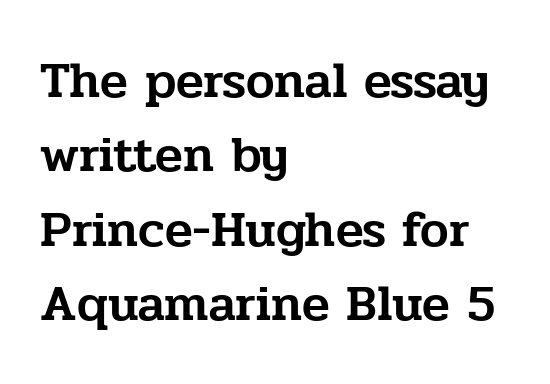
{"serif": "yes", "italic": "no", "width": "normal", "stroke_contrast": "low", "x_height": "medium", "monospaced": "no", "underline": "no", "align": "left", "line_spacing": "normal", "line_spacing_ratio": 1.46, "letter_spacing": "normal", "letter_spacing_em": 0.0, "glyph_px": 51}
